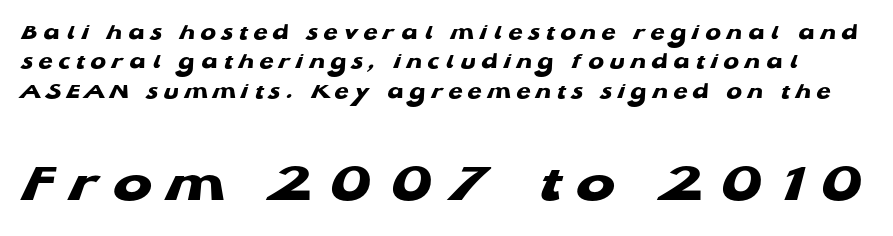
Is this a fixed-width face? No — the glyphs have proportional, varying widths. Clear beneath every line of the passage. Classification — sans serif. A typesetter would call this heavily tracked-out type.
